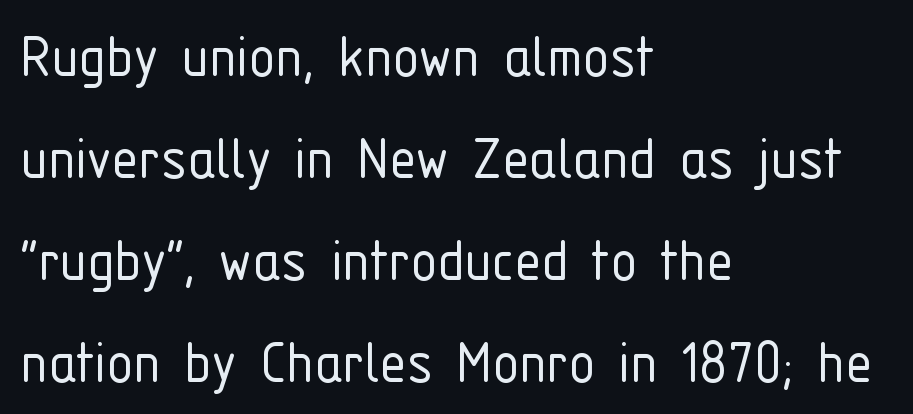
Clear beneath every line of the passage. These lines are composed in type without serifs. These lines stack with their left ends in a neat column. This is the regular roman posture of the typeface. Vertically, the passage feels balanced, rows spaced as you'd expect. Each letter keeps its own natural width here, so spacing adapts to shape.
